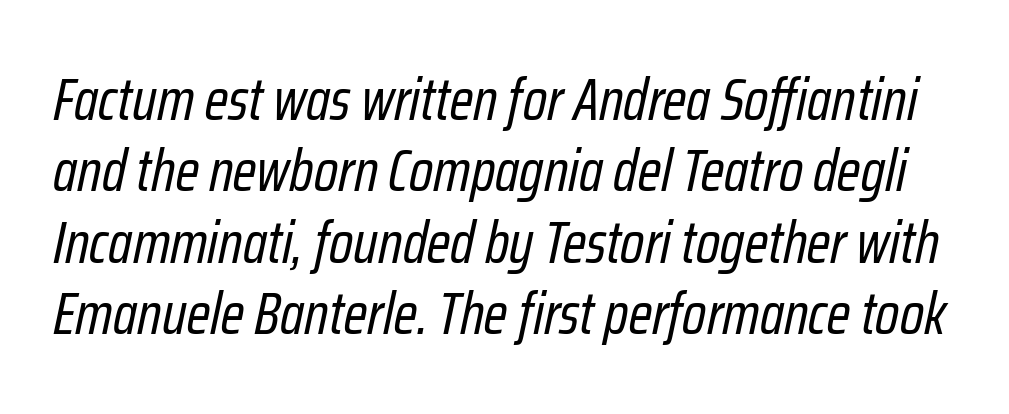
Q: Is the text bold? A: No.
Q: Is the text italic (slanted)? A: Yes, it leans right by about 12 degrees.
Q: Is the text underlined? A: No.
Q: Is the spacing between letters normal or unusually wide? A: Normal.
Q: Width (condensed, normal, or wide)? A: Condensed.
Q: Stroke contrast? A: Low.
Q: x-height? A: Medium.
Q: Monospaced? A: No.
